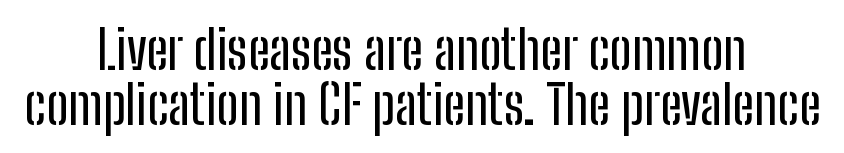
Is the letter spacing exaggerated? No — it looks like the ordinary default. Stroke terminals: plain, sans-serif. The area under the type is left untouched. A typesetter would mark this as roman, not italic. Interline gaps are noticeably narrow in this sample. The passage shown is typed in a proportional face where columns would drift.
